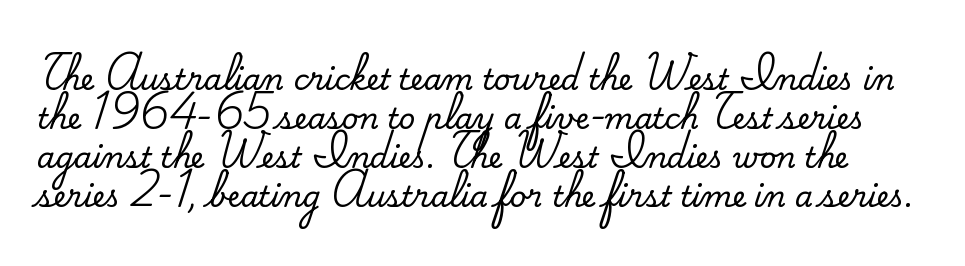
Q: Is the text italic (slanted)? A: Yes.
Q: Is the typeface a serif or a sans-serif typeface? A: Serif.
Q: Is the text underlined? A: No.
Q: Is the spacing between letters normal or unusually wide? A: Normal.
Q: Is the spacing between lines tight, normal or loose? A: Normal.
Q: Width (condensed, normal, or wide)? A: Normal.
Q: Stroke contrast? A: Medium.
Q: x-height? A: Small.
Q: Monospaced? A: No.
